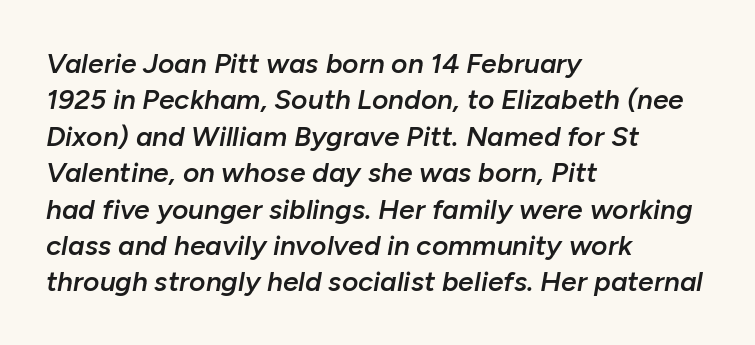
Q: Is the text bold? A: Semi-bold.
Q: Is the text italic (slanted)? A: Yes, it leans right by about 10 degrees.
Q: Is the text underlined? A: No.
Q: How is the paragraph aligned? A: Left-aligned.
Q: Is the spacing between letters normal or unusually wide? A: Normal.
Q: Is the spacing between lines tight, normal or loose? A: Normal.
Q: Width (condensed, normal, or wide)? A: Normal.
Q: Stroke contrast? A: Low.
Q: x-height? A: Medium.
Q: Monospaced? A: No.
